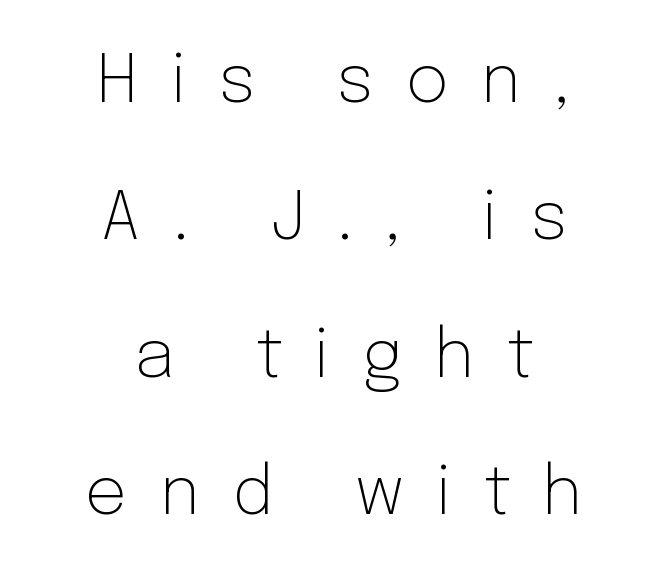
Short and long lines alike share a common midpoint. Compared with typical paragraphs, the rows here are farther apart. This sample uses expanded letter spacing, leaving extra air between glyphs. Italic? Not at all — the glyphs are vertical.
